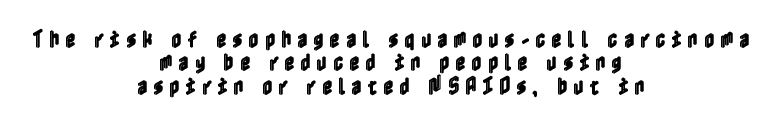
The image shows 20 px text type, upright; set centered, line spacing 1.17x, unusually wide letter spacing (+0.29 em), not underlined.
